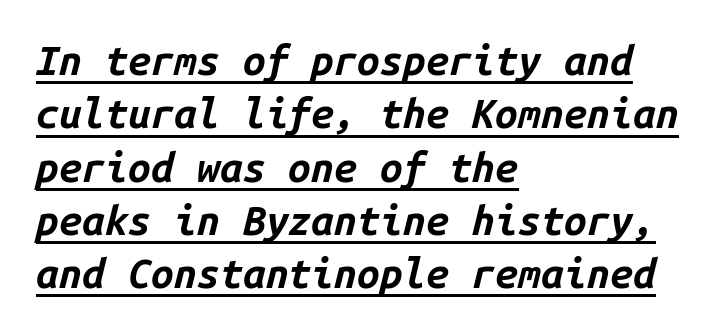
The image shows 41 px bold type, italic (leaning right), monospaced; set left-aligned, normal line spacing (1.3x), normal letter spacing, underlined; low stroke contrast and a medium x-height.
